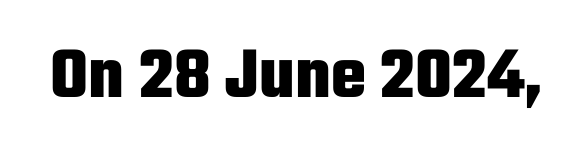
Q: Is the text bold? A: Yes.
Q: Is the text italic (slanted)? A: No, it is upright.
Q: Is the typeface a serif or a sans-serif typeface? A: Sans-serif.
Q: Is the text underlined? A: No.
Q: Is the spacing between letters normal or unusually wide? A: Normal.
Q: Width (condensed, normal, or wide)? A: Condensed.
Q: Stroke contrast? A: Low.
Q: x-height? A: Medium.
Q: Monospaced? A: No.
